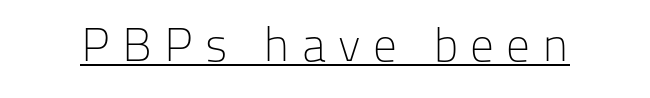
The letters stand upright; this is a roman face. No letter is thick-stroked: the sample isn't bold. The rendering shows plain stroke endings on the letterforms — a sans-serif design. The typesetter has applied underlining to the passage shown. Letter spacing: wide. Is this a fixed-width face? No — the glyphs have proportional, varying widths.
